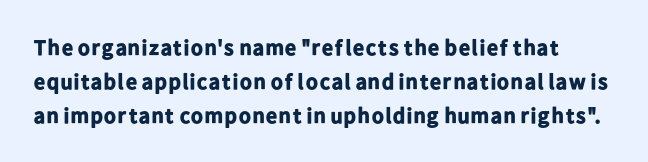
Underlining? Definitely not there. The vertical gap from one line to the next is medium. Glyph-to-glyph distance matches everyday printed text. Italic? Not at all — the glyphs are vertical. Weight check: bold — yes, fully.
